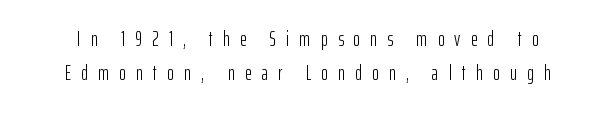
{"italic": "no", "bold": "no", "underline": "no", "align": "center", "line_spacing": "normal", "line_spacing_ratio": 1.64, "letter_spacing": "wide", "letter_spacing_em": 0.48, "glyph_px": 21}
